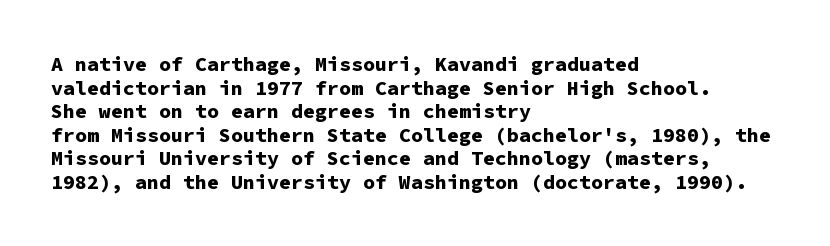
Glance below the letters and you will spot only blank space. Strokes here are thick enough to call this a true bold. When letters stand straight like this, we call the style roman or upright. Inter-character spacing is left at the font's built-in metrics. The ragged edge is on the right, which tells us the setting is flush left.
